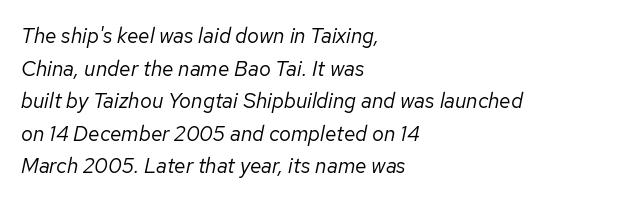
{"italic": "yes", "lean": "right", "slant_degrees": 12, "bold": "no", "underline": "no", "align": "left", "line_spacing": "normal", "line_spacing_ratio": 1.55, "letter_spacing": "normal", "letter_spacing_em": 0.0, "glyph_px": 21}
